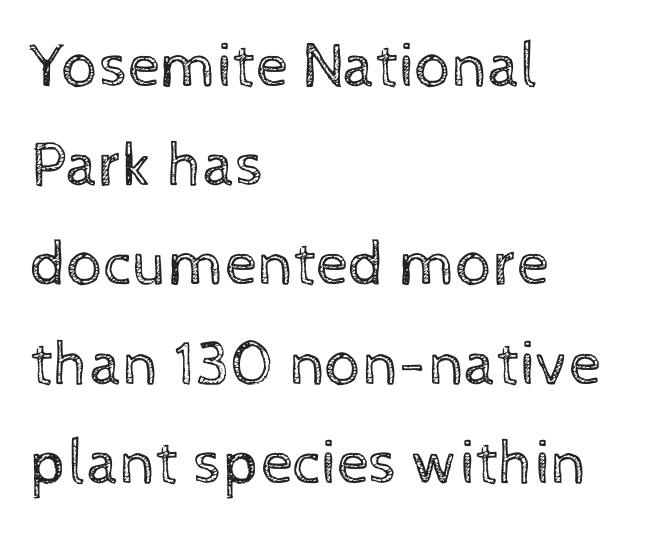
{"italic": "no", "bold": "no", "weight": "regular", "width": "normal", "x_height": "medium", "monospaced": "no", "underline": "no", "align": "left", "line_spacing": "normal", "line_spacing_ratio": 1.55, "letter_spacing": "normal", "letter_spacing_em": 0.0, "glyph_px": 64}
